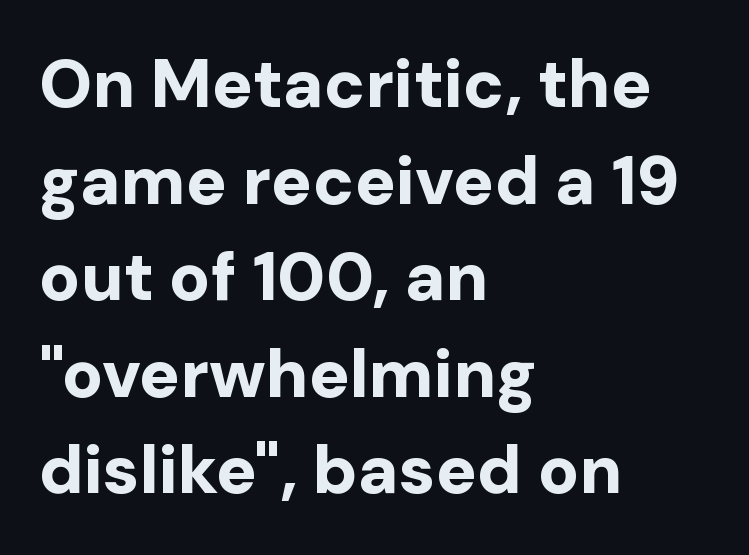
This sample has the flowing, uneven cadence of proportional lettering. Normally led — the rows are evenly, conventionally spaced. You could call the tracking neutral — neither tight nor loose. The strokes are fattened all the way to bold.
